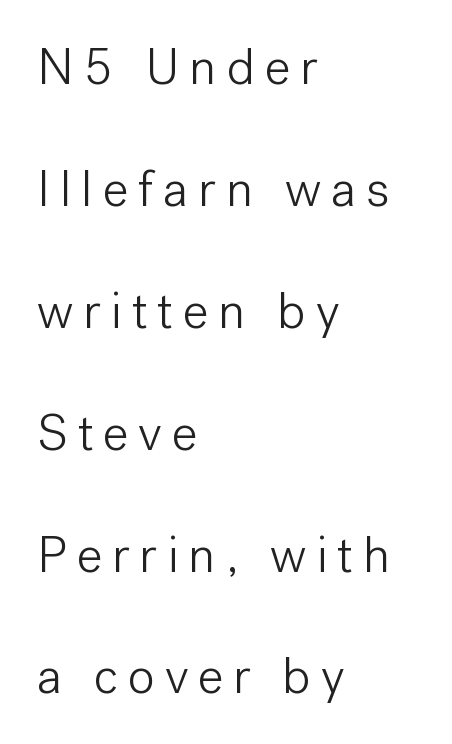
{"serif": "no", "italic": "no", "bold": "no", "weight": "light", "width": "normal", "stroke_contrast": "low", "x_height": "medium", "monospaced": "no", "underline": "no", "align": "left", "line_spacing": "loose", "line_spacing_ratio": 2.39, "glyph_px": 51}
